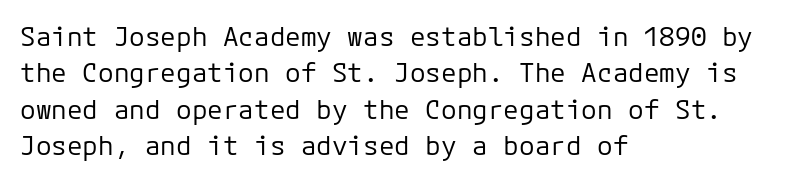
Short and long lines alike share a common starting point at left. The typeface has the unassuming heft of standard copy or less. Is the letter spacing exaggerated? No — it looks like the ordinary default. Has an underline been added? It has not. Posture: vertical.
